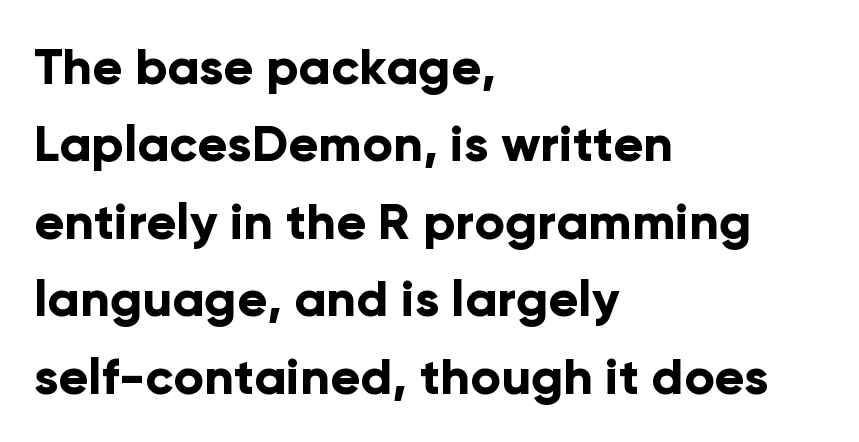
The face used here is proportionally spaced, like ordinary book or web type. Reading down the column, the eye jumps a familiar distance to each next line. Unlike a traditional serif, this face leaves its strokes unadorned. Each glyph is drawn with heavy, bold strokes. Does the copy run flush right? No — it runs flush left. This rendering leaves character spacing at its baseline value.
